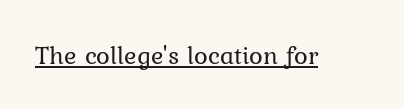
Short note: letters normally spaced. Is this a heavy cut? Hardly; it is regular or lighter. This sample uses an upright cut, with every glyph sitting square on the baseline. Is there an underline? Yes — a line sits under the letters.
